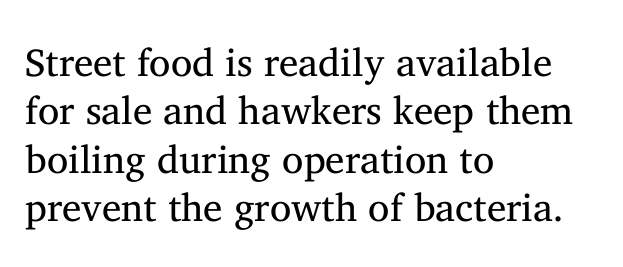
Q: Is the text bold? A: No.
Q: Is the text italic (slanted)? A: No, it is upright.
Q: Is the typeface a serif or a sans-serif typeface? A: Serif.
Q: Is the text underlined? A: No.
Q: How is the paragraph aligned? A: Left-aligned.
Q: Is the spacing between letters normal or unusually wide? A: Normal.
Q: Width (condensed, normal, or wide)? A: Normal.
Q: Stroke contrast? A: Medium.
Q: x-height? A: Medium.
Q: Monospaced? A: No.
